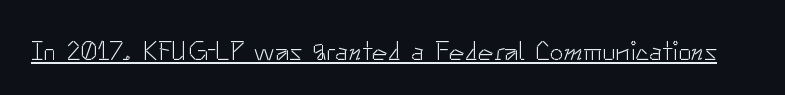
The image shows 27 px text type, upright; set normal letter spacing, underlined.
